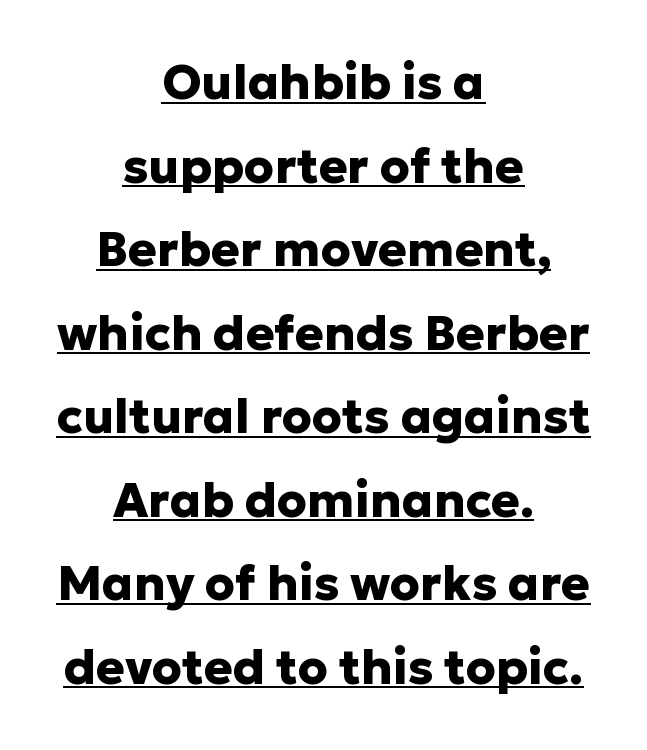
Q: Is the text bold? A: Yes.
Q: Is the text italic (slanted)? A: No, it is upright.
Q: Is the typeface a serif or a sans-serif typeface? A: Sans-serif.
Q: Is the text underlined? A: Yes.
Q: How is the paragraph aligned? A: Centered.
Q: Is the spacing between letters normal or unusually wide? A: Normal.
Q: Width (condensed, normal, or wide)? A: Normal.
Q: Stroke contrast? A: Low.
Q: x-height? A: Medium.
Q: Monospaced? A: No.
